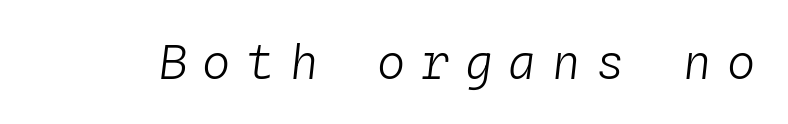
The image shows 47 px light type, italic (leaning right), monospaced; set unusually wide letter spacing (+0.33 em), not underlined; low stroke contrast and a medium x-height.
